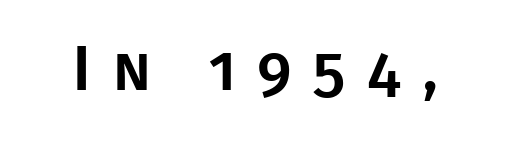
{"serif": "no", "italic": "no", "width": "normal", "stroke_contrast": "low", "x_height": "large", "monospaced": "no", "underline": "no", "letter_spacing": "wide", "letter_spacing_em": 0.32, "glyph_px": 64}
